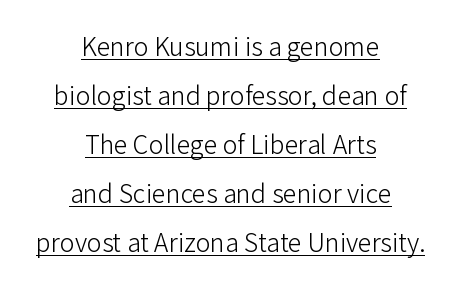
The image shows 25 px text type, upright; set centered, loose line spacing (1.96x), normal letter spacing, underlined.
